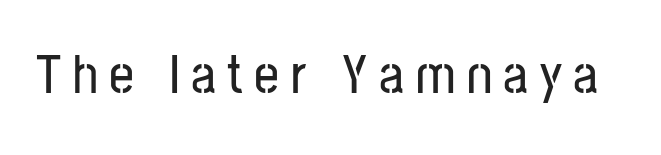
The image shows 55 px condensed sans-serif type, upright; set unusually wide letter spacing (+0.21 em), not underlined; low stroke contrast and a medium x-height.
